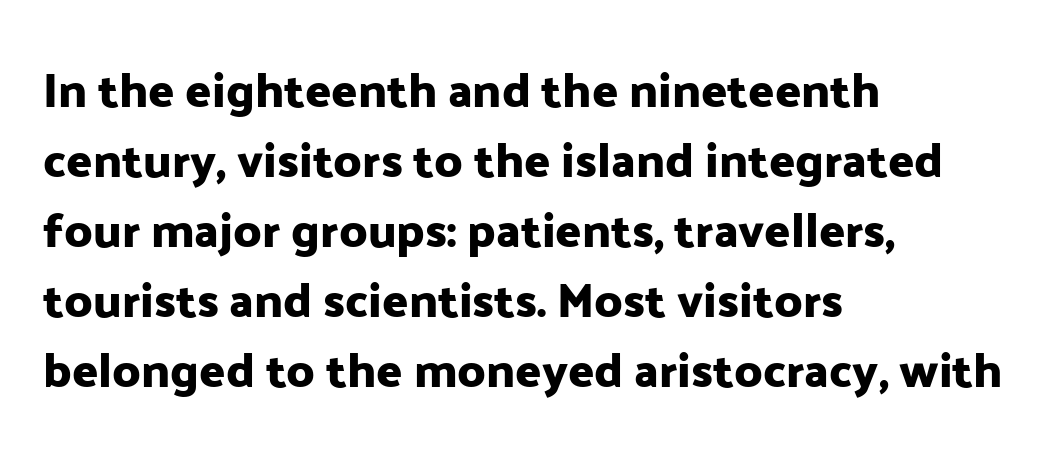
The image shows 48 px sans-serif type, upright; set left-aligned, normal line spacing (1.46x), normal letter spacing, not underlined; low stroke contrast and a medium x-height.
